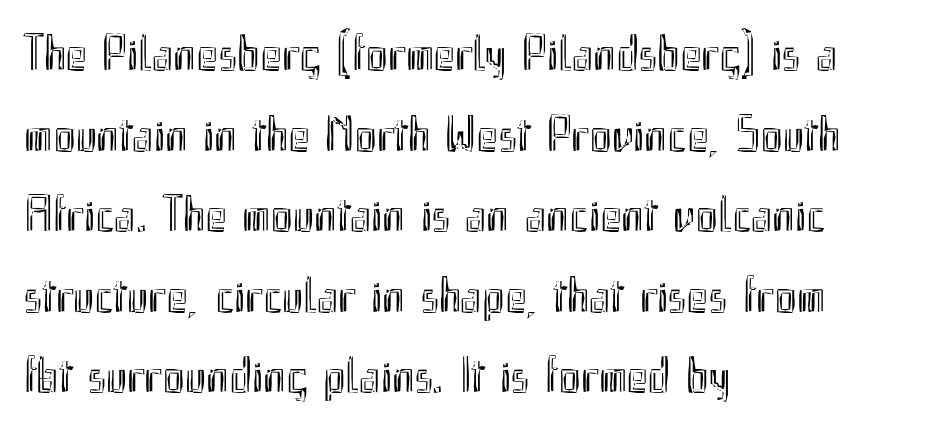
No word sits above an underline. Think of a printed novel: that variable character pitch is what you see here. Here the glyphs are tracked normally, forming tight word shapes. A normal amount of white space separates one row of letters from the next.
